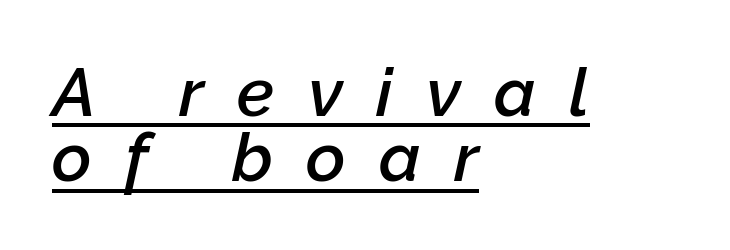
The image shows 68 px semibold type, italic (leaning right); set left-aligned, tight line spacing (0.96x), unusually wide letter spacing (+0.49 em), underlined; low stroke contrast and a medium x-height.
